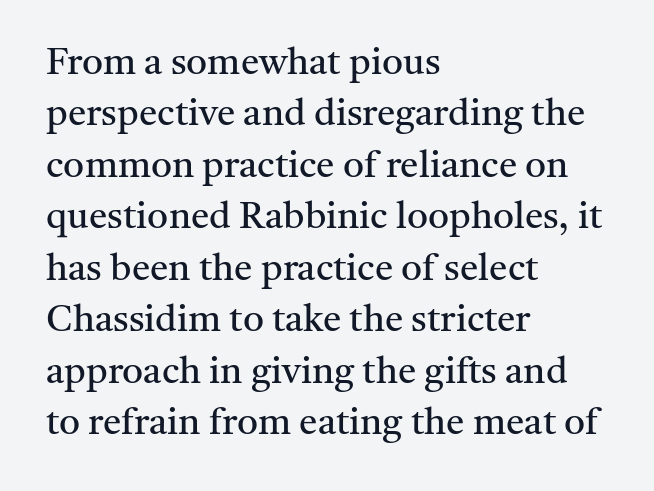
The image shows 37 px regular-weight serif type, upright; set left-aligned, normal line spacing (1.39x), normal letter spacing, not underlined; medium stroke contrast and a medium x-height.
